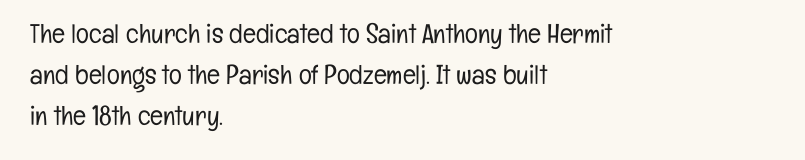
The image shows 27 px text type, upright; set left-aligned, normal line spacing (1.51x), normal letter spacing, not underlined.
